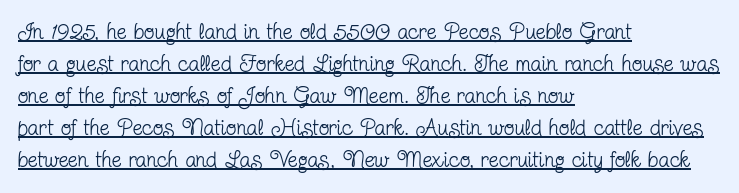
Q: Is the text bold? A: No.
Q: Is the text italic (slanted)? A: No, it is upright.
Q: Is the text underlined? A: Yes.
Q: How is the paragraph aligned? A: Left-aligned.
Q: Is the spacing between letters normal or unusually wide? A: Normal.
Q: Is the spacing between lines tight, normal or loose? A: Normal.
